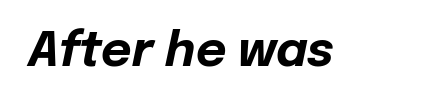
Q: Is the text bold? A: Yes.
Q: Is the text italic (slanted)? A: Yes, it leans right by about 12 degrees.
Q: Is the text underlined? A: No.
Q: Is the spacing between letters normal or unusually wide? A: Normal.
Q: Width (condensed, normal, or wide)? A: Normal.
Q: Stroke contrast? A: Low.
Q: x-height? A: Medium.
Q: Monospaced? A: No.
